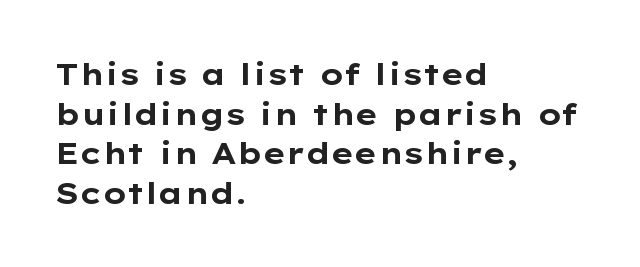
The image shows 30 px bold, wide sans-serif type, upright; set left-aligned, normal line spacing (1.32x), normal letter spacing, not underlined; low stroke contrast and a medium x-height.
